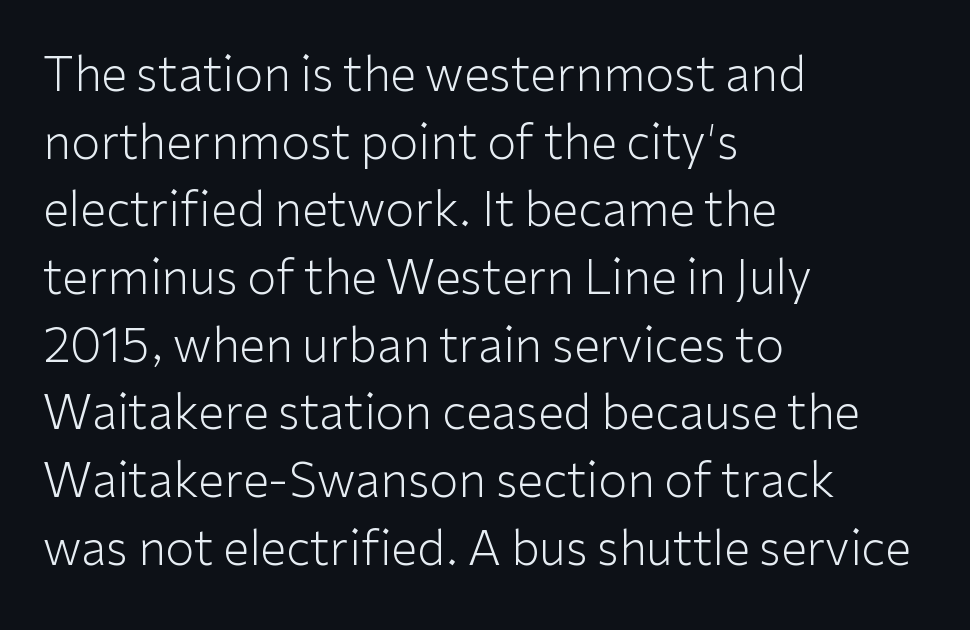
In terms of posture, this sample is upright. Teacher's note: observe the even left margin — that is flush-left alignment. Descenders are the only things crossing below the line. The rendering uses natural spacing where letterforms have individual widths. Stroke terminals: plain, sans-serif. A normal amount of white space separates one row of letters from the next.
